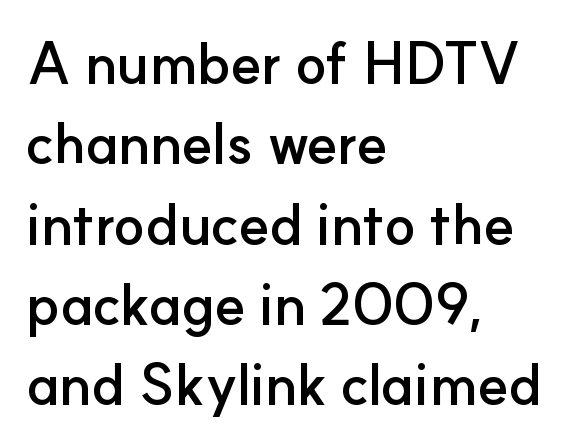
{"serif": "no", "italic": "no", "bold": "yes", "weight": "semibold", "width": "normal", "stroke_contrast": "low", "x_height": "small", "monospaced": "no", "underline": "no", "align": "left", "line_spacing": "normal", "line_spacing_ratio": 1.41, "letter_spacing": "normal", "letter_spacing_em": 0.0, "glyph_px": 57}
